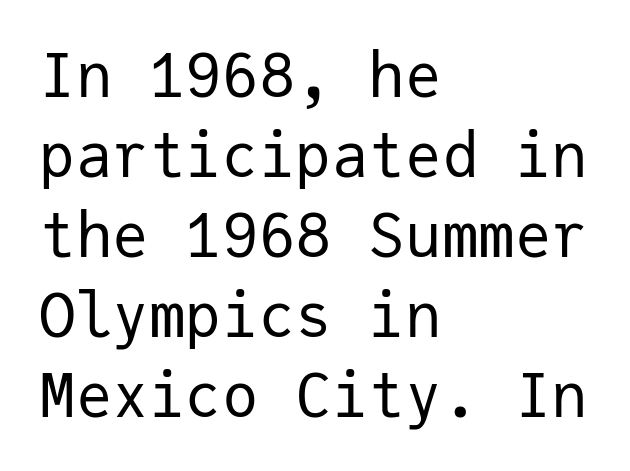
{"serif": "no", "italic": "no", "bold": "no", "weight": "regular", "width": "normal", "stroke_contrast": "low", "x_height": "medium", "monospaced": "yes", "underline": "no", "align": "left", "line_spacing": "normal", "line_spacing_ratio": 1.31, "letter_spacing": "normal", "letter_spacing_em": 0.0, "glyph_px": 61}
